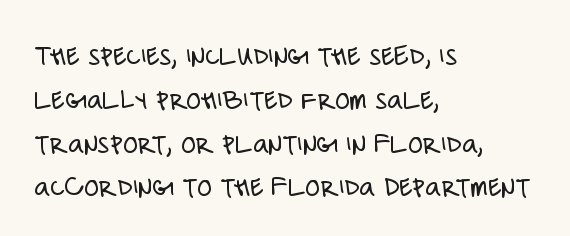
The image shows 30 px light, condensed sans-serif type, upright; set left-aligned, normal line spacing (1.46x), normal letter spacing, not underlined; low stroke contrast and a large x-height.
